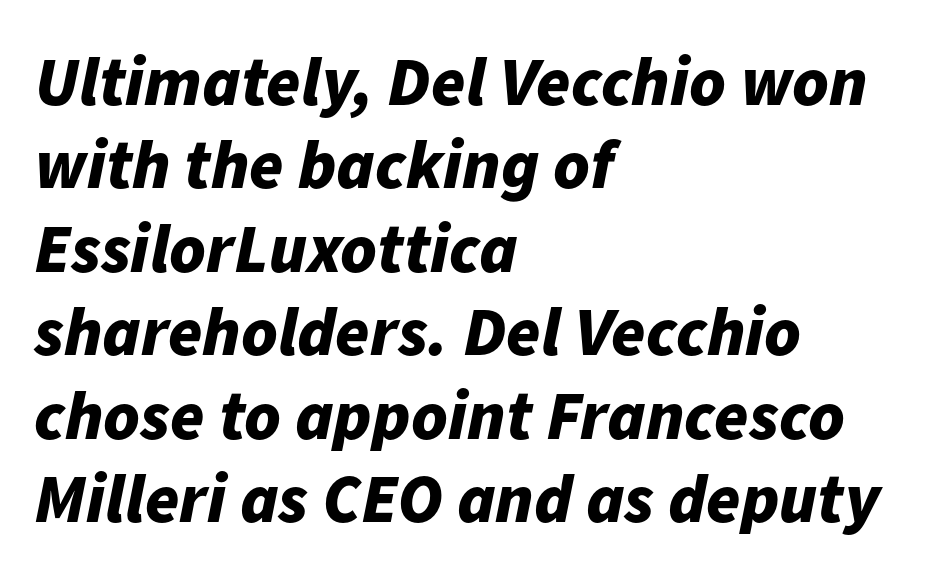
Q: Is the text bold? A: Yes.
Q: Is the text italic (slanted)? A: Yes, it leans right by about 11 degrees.
Q: Is the text underlined? A: No.
Q: How is the paragraph aligned? A: Left-aligned.
Q: Is the spacing between letters normal or unusually wide? A: Normal.
Q: Width (condensed, normal, or wide)? A: Normal.
Q: Stroke contrast? A: Low.
Q: x-height? A: Medium.
Q: Monospaced? A: No.
